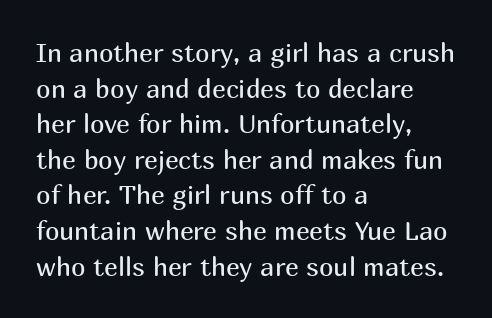
The line texture is even and compact thanks to regular tracking. Honestly, the row spacing looks completely unremarkable. Every row of glyphs begins at an identical x-position on the left. The letters stand straight up with perfectly vertical stems. Stroke thickness stays within the range of a standard reading face or lighter. Unmarked baselines from the first word to the last.
